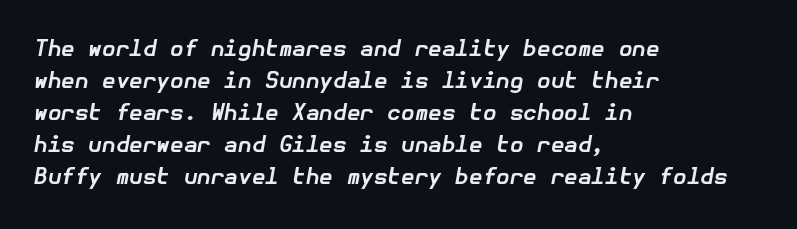
{"italic": "yes", "lean": "right", "slant_degrees": 10, "bold": "yes", "underline": "no", "align": "left", "line_spacing": "normal", "line_spacing_ratio": 1.46, "letter_spacing": "normal", "letter_spacing_em": 0.0, "glyph_px": 22}
